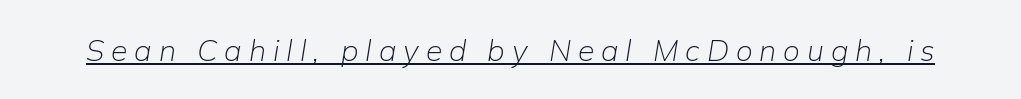
Is the type slanted? Yes — the strokes lean at a clear angle. No extra ink here — the face is not bold. The passage shown is typed in a proportional face where columns would drift. A baseline rule has been typeset under these characters. The passage shown has open, widely tracked lettering throughout.
